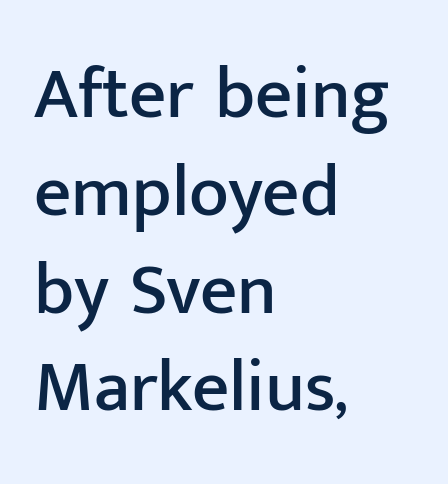
Q: Is the text italic (slanted)? A: No, it is upright.
Q: Is the typeface a serif or a sans-serif typeface? A: Sans-serif.
Q: Is the text underlined? A: No.
Q: How is the paragraph aligned? A: Left-aligned.
Q: Is the spacing between letters normal or unusually wide? A: Normal.
Q: Is the spacing between lines tight, normal or loose? A: Normal.
Q: Width (condensed, normal, or wide)? A: Normal.
Q: Stroke contrast? A: Low.
Q: x-height? A: Medium.
Q: Monospaced? A: No.
